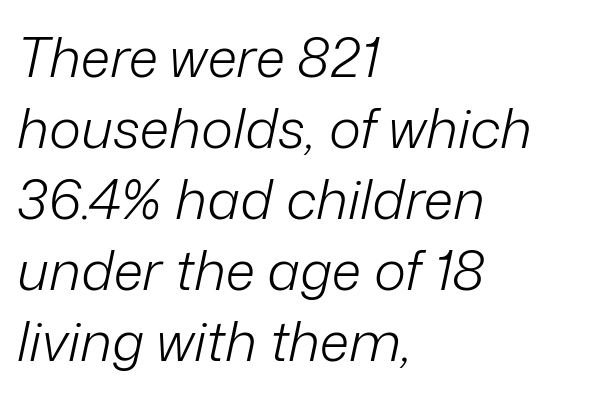
The rendering keeps characters at their native spacing. Observe the lean: these are italic letterforms. Spacing verdict: proportional, widths tailored to each character. The cut favours lightness, reaching ordinary text weight at its darkest. The lines in this sample share a left origin and differ only in where they stop.
